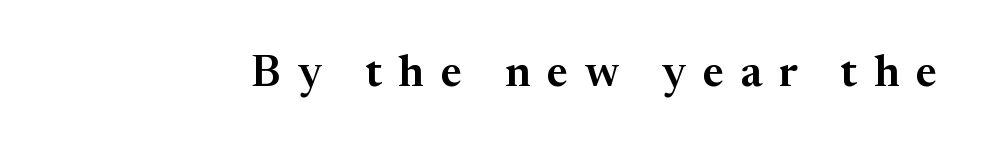
Q: Is the text italic (slanted)? A: No, it is upright.
Q: Is the typeface a serif or a sans-serif typeface? A: Serif.
Q: Is the text underlined? A: No.
Q: Is the spacing between letters normal or unusually wide? A: Unusually wide.
Q: Width (condensed, normal, or wide)? A: Normal.
Q: Stroke contrast? A: Medium.
Q: x-height? A: Medium.
Q: Monospaced? A: No.
